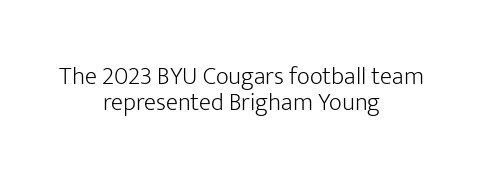
The image shows 25 px text type, upright; set centered, tight line spacing (1.03x), normal letter spacing, not underlined.
